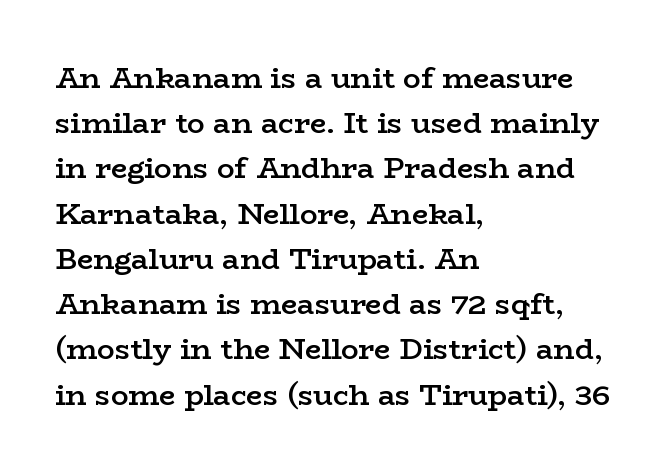
The image shows 29 px semibold, wide serif type, upright; set left-aligned, normal line spacing (1.56x), normal letter spacing, not underlined; low stroke contrast and a medium x-height.
